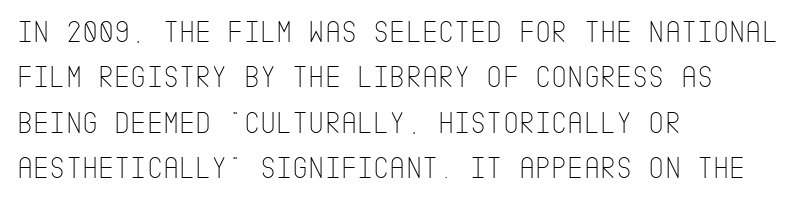
Q: Is the text bold? A: No.
Q: Is the text italic (slanted)? A: No, it is upright.
Q: Is the typeface a serif or a sans-serif typeface? A: Sans-serif.
Q: Is the text underlined? A: No.
Q: How is the paragraph aligned? A: Left-aligned.
Q: Is the spacing between letters normal or unusually wide? A: Normal.
Q: Is the spacing between lines tight, normal or loose? A: Normal.
Q: Width (condensed, normal, or wide)? A: Condensed.
Q: Stroke contrast? A: Low.
Q: x-height? A: Large.
